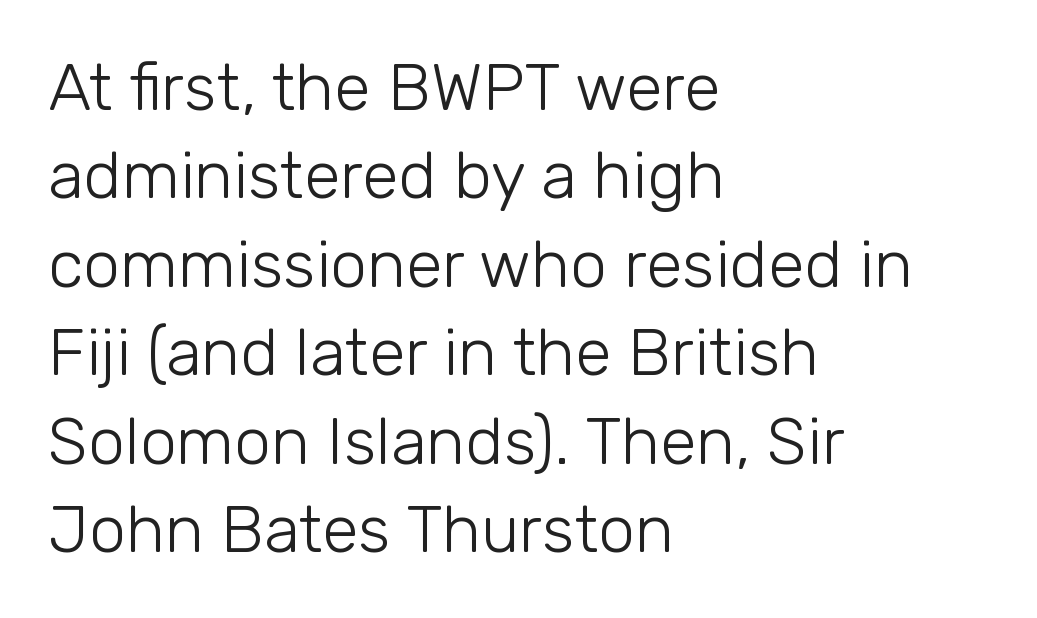
The rendering anchors every line to the left-hand side. Varying glyph widths throughout — classic text-font behaviour. The type is set solid horizontally, with unmodified tracking. This sample uses an upright cut, with every glyph sitting square on the baseline. Serif or sans? Sans — the stroke terminals are bare.
